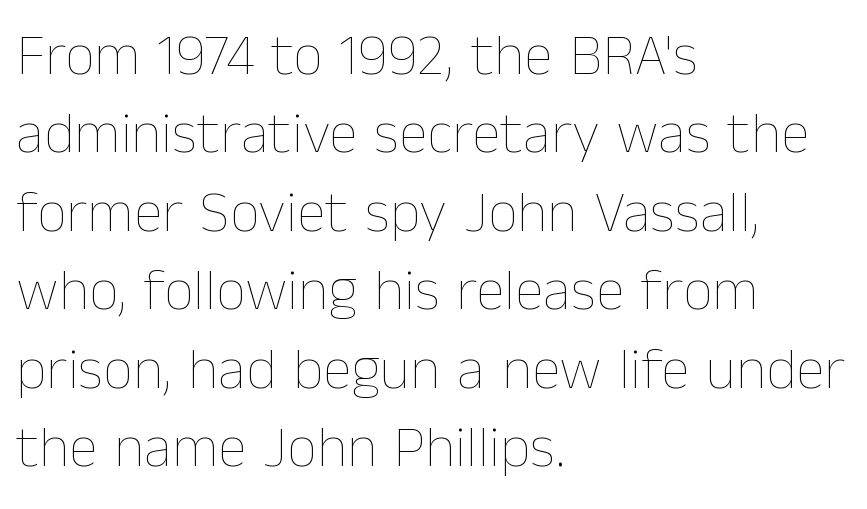
Q: Is the text bold? A: No.
Q: Is the text italic (slanted)? A: No, it is upright.
Q: Is the text underlined? A: No.
Q: How is the paragraph aligned? A: Left-aligned.
Q: Is the spacing between letters normal or unusually wide? A: Normal.
Q: Is the spacing between lines tight, normal or loose? A: Normal.
Q: Width (condensed, normal, or wide)? A: Normal.
Q: Stroke contrast? A: Low.
Q: x-height? A: Medium.
Q: Monospaced? A: No.
